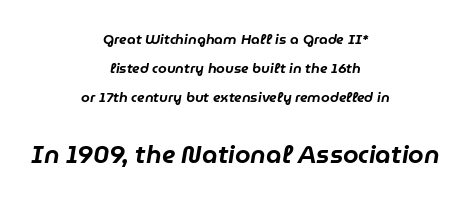
{"italic": "yes", "lean": "right", "slant_degrees": 9, "underline": "no", "align": "center", "line_spacing": "loose", "line_spacing_ratio": 2.08, "letter_spacing": "normal", "letter_spacing_em": 0.0, "larger_block": "second", "size_ratio": 1.79, "glyph_px": 25}
